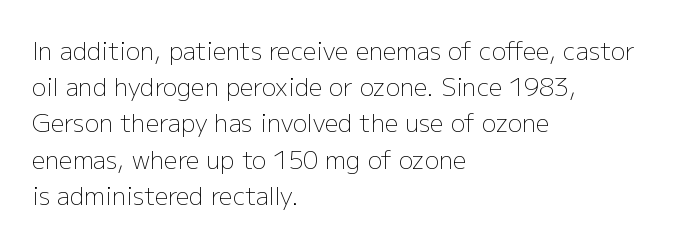
Default kerning and tracking; the words read as compact shapes. Tall strokes in this sample are plumb rather than angled. This rendering uses left alignment, leaving the right contour irregular. Students, observe: this is what conventionally led text looks like. Each stroke keeps to a modest, everyday thickness or less. Honestly, there is no underline to notice here at all.
